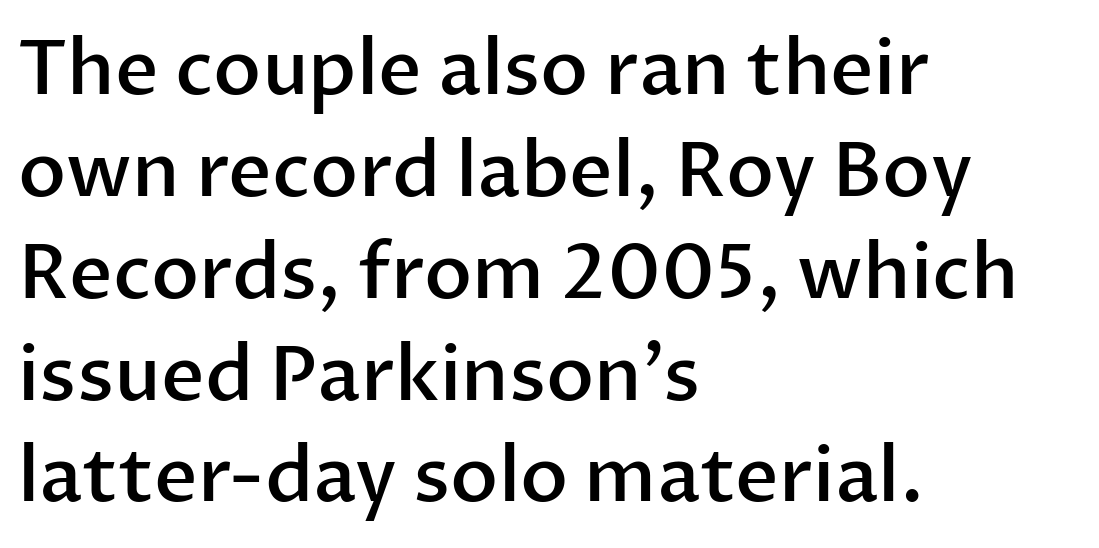
The image shows 76 px semibold sans-serif type, upright; set left-aligned, normal line spacing (1.34x), normal letter spacing, not underlined; low stroke contrast and a medium x-height.
